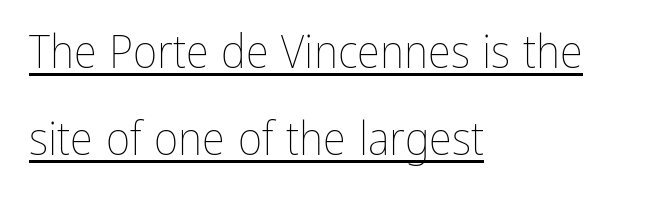
Which margin do the lines hug? The left one — the right edge is uneven. The typeface has the unassuming heft of standard copy or less. The face used here is proportionally spaced, like ordinary book or web type. What stands out about the letter spacing? Nothing — it is the standard amount.
